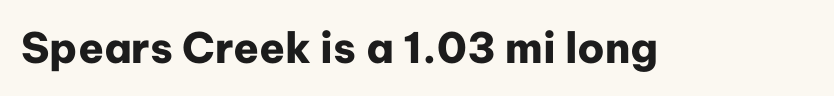
The image shows 42 px heavy sans-serif type, upright; set normal letter spacing, not underlined; low stroke contrast and a medium x-height.
